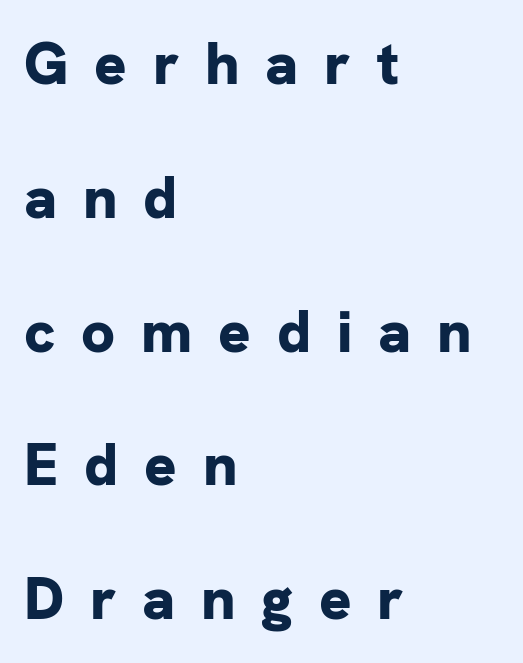
{"serif": "no", "italic": "no", "bold": "yes", "weight": "bold", "width": "normal", "stroke_contrast": "low", "x_height": "medium", "monospaced": "no", "underline": "no", "align": "left", "line_spacing": "loose", "line_spacing_ratio": 2.23, "letter_spacing": "wide", "letter_spacing_em": 0.43, "glyph_px": 60}
